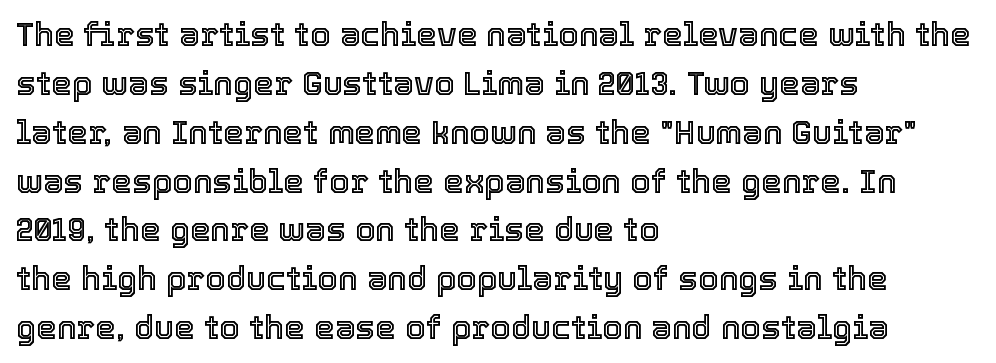
{"italic": "no", "width": "normal", "x_height": "medium", "monospaced": "no", "underline": "no", "align": "left", "line_spacing": "normal", "line_spacing_ratio": 1.48, "letter_spacing": "normal", "letter_spacing_em": 0.0, "glyph_px": 33}
